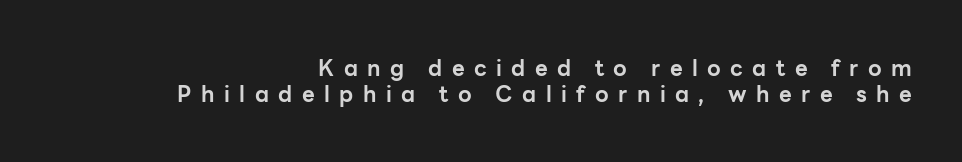
Q: Is the text bold? A: Yes.
Q: Is the text italic (slanted)? A: No, it is upright.
Q: Is the text underlined? A: No.
Q: How is the paragraph aligned? A: Right-aligned.
Q: Is the spacing between letters normal or unusually wide? A: Unusually wide.
